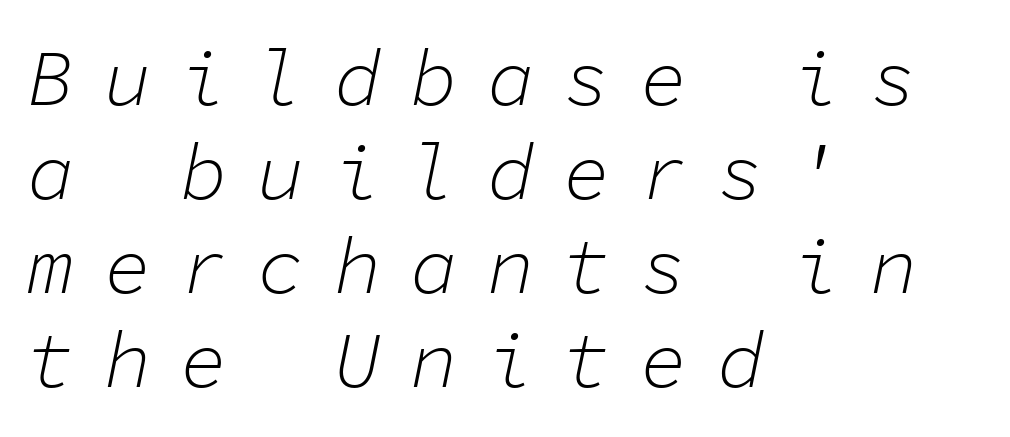
The image shows 79 px light type, italic (leaning right), monospaced; set left-aligned, line spacing 1.19x, unusually wide letter spacing (+0.37 em), not underlined; low stroke contrast and a medium x-height.
